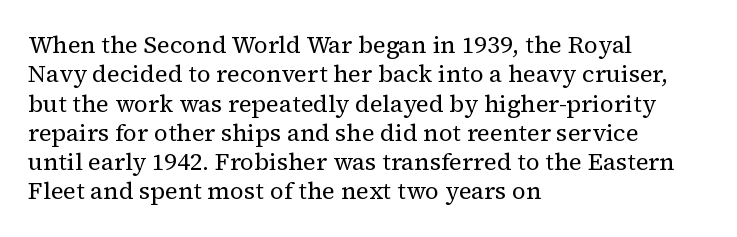
The image shows 24 px text type, upright; set left-aligned, line spacing 1.22x, normal letter spacing, not underlined.
